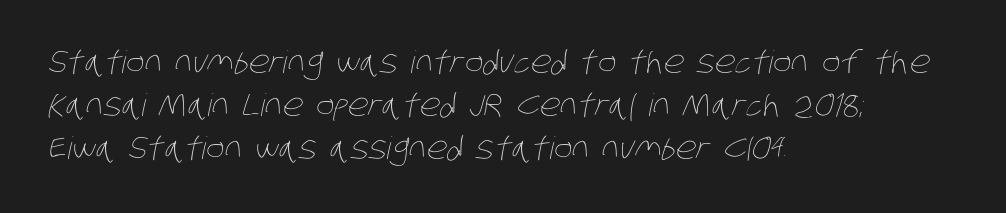
The rows are spaced the way most documents space them. Line starts are locked; line ends wander. Any mark beneath the type? The region is blank. The font sits on the lighter half of the weight spectrum, regular included.
